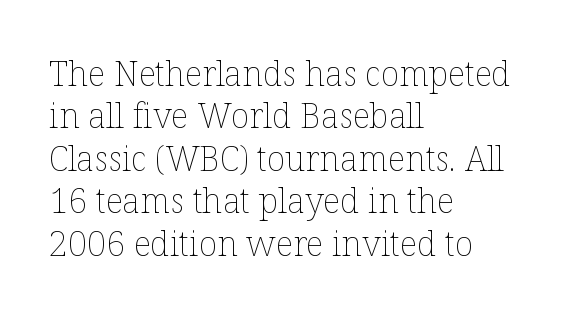
{"italic": "no", "bold": "no", "weight": "thin", "width": "normal", "stroke_contrast": "low", "x_height": "medium", "monospaced": "no", "underline": "no", "align": "left", "line_spacing": "normal", "line_spacing_ratio": 1.25, "letter_spacing": "normal", "letter_spacing_em": 0.0, "glyph_px": 34}
